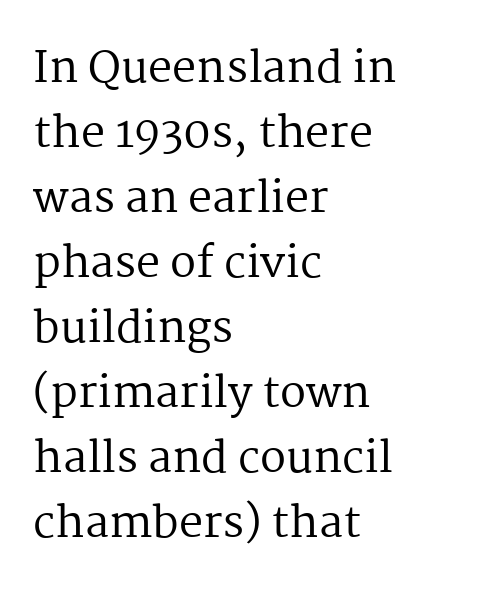
{"serif": "yes", "italic": "no", "bold": "no", "weight": "regular", "width": "normal", "stroke_contrast": "medium", "x_height": "medium", "monospaced": "no", "underline": "no", "align": "left", "line_spacing": "normal", "line_spacing_ratio": 1.51, "letter_spacing": "normal", "letter_spacing_em": 0.0, "glyph_px": 43}
